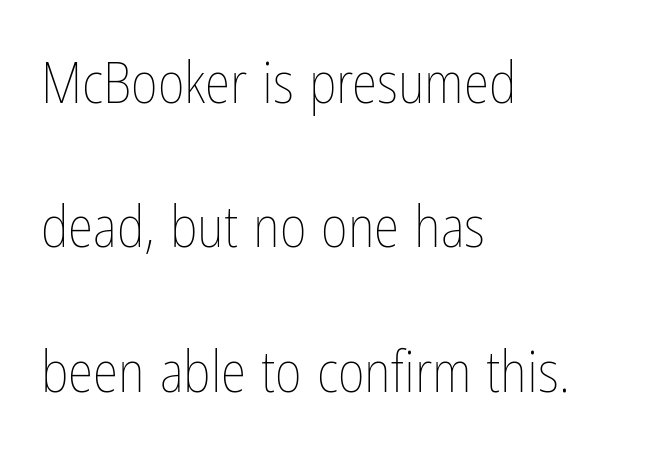
Ordinary non-slanted type is in use. Interline gaps are noticeably wide in this sample. Here the designer chose a conventional face with non-uniform glyph widths. No heavy texture on the line: the type isn't bold.
